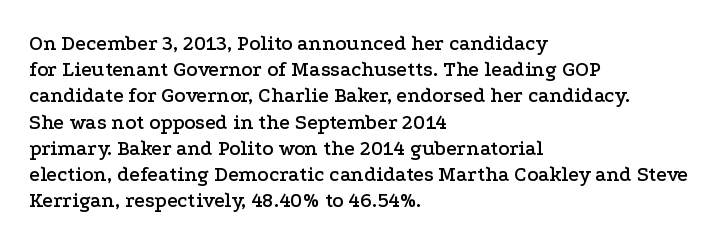
A typesetter would call this leading conventional body-copy spacing. Upright lettering throughout. This rendering uses left alignment, leaving the right contour irregular. The letterforms sit shoulder to shoulder at normal distance. Decoration check: the copy has no underline.
